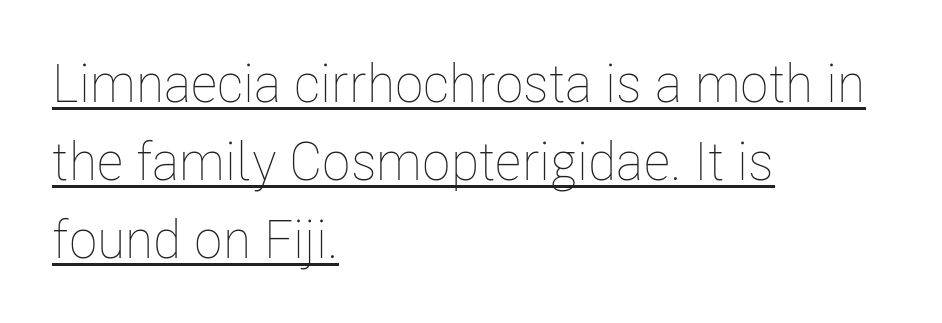
The image shows 53 px thin, condensed type, upright; set left-aligned, normal line spacing (1.47x), normal letter spacing, underlined; low stroke contrast and a medium x-height.
